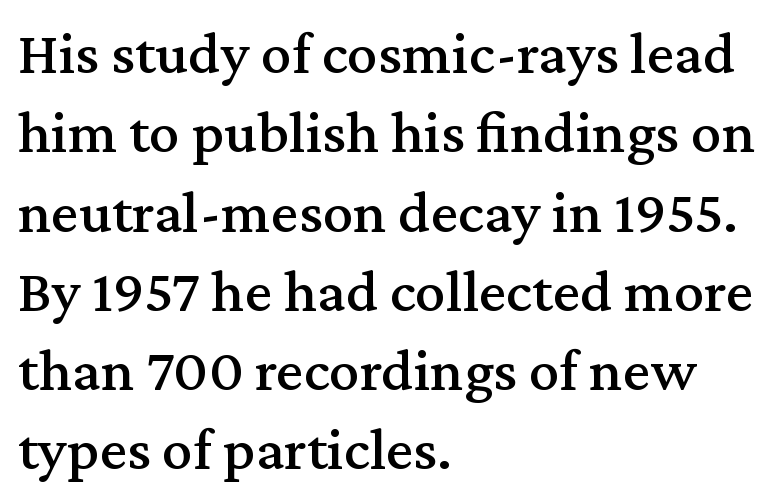
The image shows 61 px serif type, upright; set left-aligned, normal line spacing (1.3x), normal letter spacing, not underlined; medium stroke contrast and a medium x-height.
